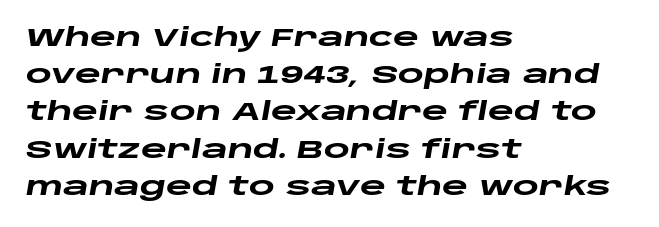
{"italic": "yes", "lean": "right", "slant_degrees": 10, "bold": "yes", "underline": "no", "align": "left", "line_spacing": "normal", "line_spacing_ratio": 1.49, "letter_spacing": "normal", "letter_spacing_em": 0.0, "glyph_px": 25}
